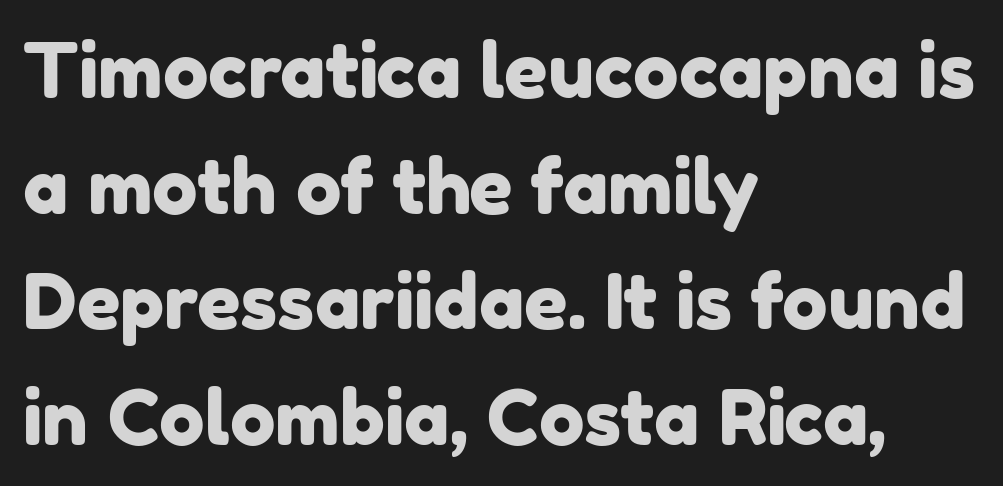
Q: Is the typeface a serif or a sans-serif typeface? A: Sans-serif.
Q: Is the text underlined? A: No.
Q: How is the paragraph aligned? A: Left-aligned.
Q: Is the spacing between letters normal or unusually wide? A: Normal.
Q: Is the spacing between lines tight, normal or loose? A: Normal.
Q: Width (condensed, normal, or wide)? A: Normal.
Q: Stroke contrast? A: Low.
Q: x-height? A: Medium.
Q: Monospaced? A: No.
